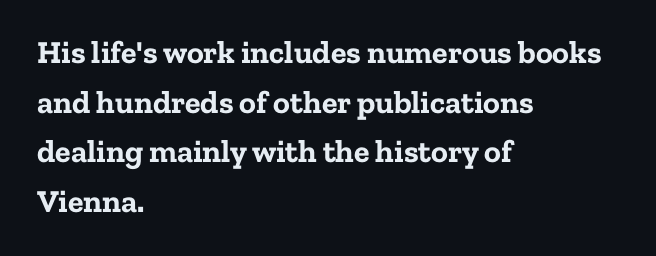
Q: Is the text bold? A: Yes.
Q: Is the text italic (slanted)? A: No, it is upright.
Q: Is the typeface a serif or a sans-serif typeface? A: Serif.
Q: Is the text underlined? A: No.
Q: How is the paragraph aligned? A: Left-aligned.
Q: Is the spacing between letters normal or unusually wide? A: Normal.
Q: Is the spacing between lines tight, normal or loose? A: Normal.
Q: Width (condensed, normal, or wide)? A: Normal.
Q: Stroke contrast? A: Low.
Q: x-height? A: Medium.
Q: Monospaced? A: No.
